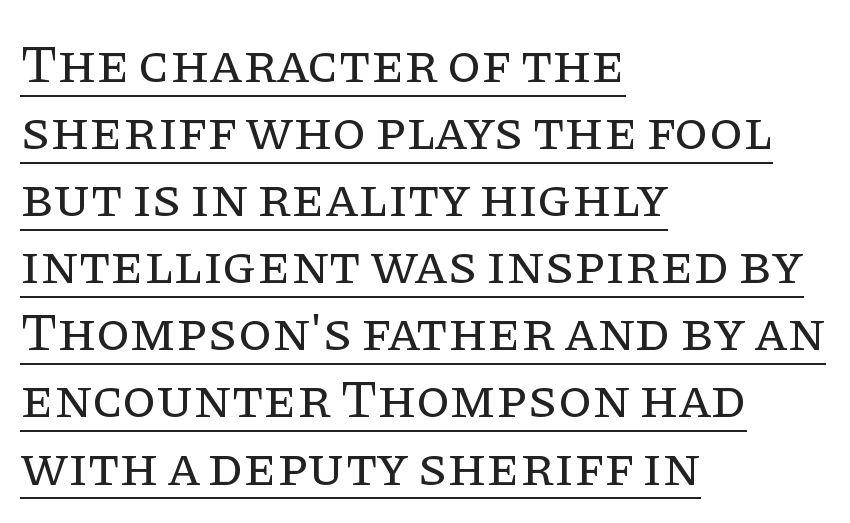
Q: Is the text bold? A: No.
Q: Is the text italic (slanted)? A: No, it is upright.
Q: Is the typeface a serif or a sans-serif typeface? A: Serif.
Q: Is the text underlined? A: Yes.
Q: How is the paragraph aligned? A: Left-aligned.
Q: Is the spacing between letters normal or unusually wide? A: Normal.
Q: Width (condensed, normal, or wide)? A: Normal.
Q: Stroke contrast? A: Low.
Q: x-height? A: Large.
Q: Monospaced? A: No.
